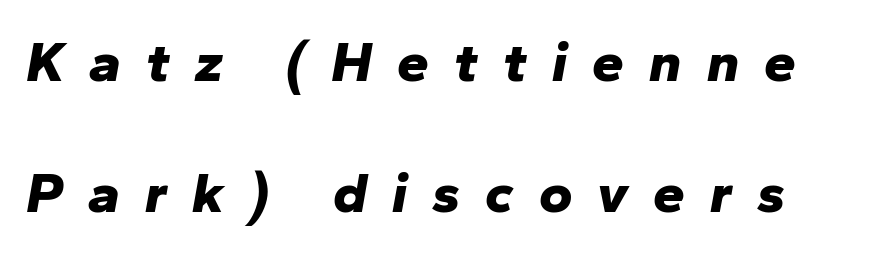
The image shows 57 px bold type, italic (leaning right); set loose line spacing (2.29x), unusually wide letter spacing (+0.44 em), not underlined; low stroke contrast and a medium x-height.
